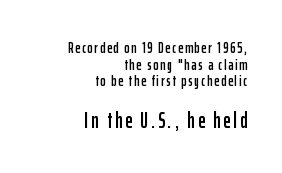
{"italic": "no", "underline": "no", "align": "right", "line_spacing": "tight", "line_spacing_ratio": 1.11, "larger_block": "second", "size_ratio": 1.47, "glyph_px": 22}
